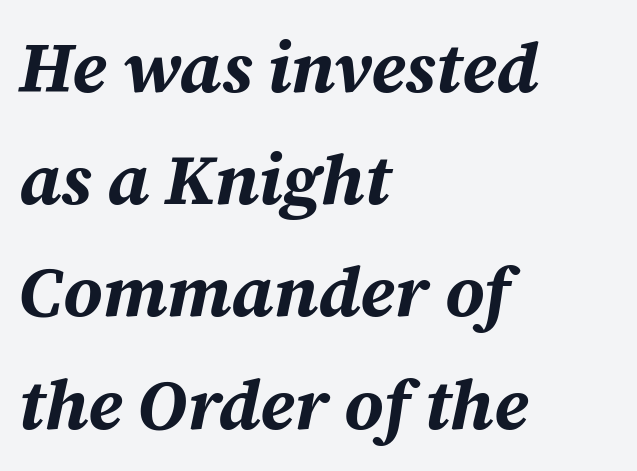
The image shows 71 px bold type, italic (leaning right); set left-aligned, normal line spacing (1.58x), normal letter spacing, not underlined; medium stroke contrast and a medium x-height.
